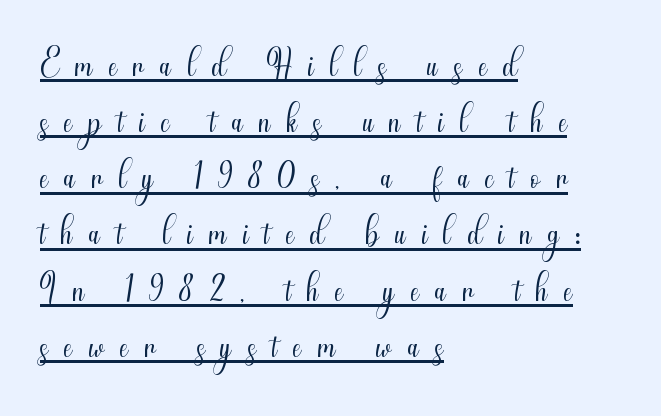
Q: Is the text bold? A: No.
Q: Is the text italic (slanted)? A: Yes.
Q: Is the typeface a serif or a sans-serif typeface? A: Sans-serif.
Q: Is the text underlined? A: Yes.
Q: How is the paragraph aligned? A: Left-aligned.
Q: Is the spacing between letters normal or unusually wide? A: Unusually wide.
Q: Is the spacing between lines tight, normal or loose? A: Tight.
Q: Width (condensed, normal, or wide)? A: Condensed.
Q: Stroke contrast? A: Medium.
Q: x-height? A: Small.
Q: Monospaced? A: No.
